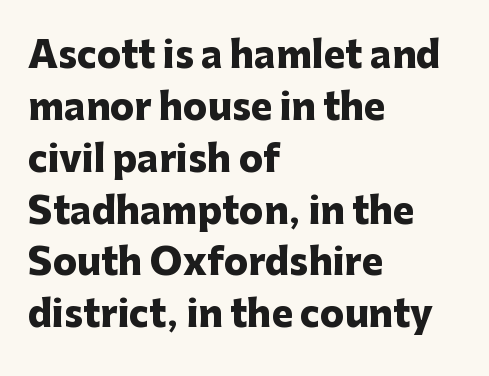
Q: Is the text bold? A: Yes.
Q: Is the text italic (slanted)? A: No, it is upright.
Q: Is the typeface a serif or a sans-serif typeface? A: Sans-serif.
Q: Is the text underlined? A: No.
Q: How is the paragraph aligned? A: Left-aligned.
Q: Is the spacing between letters normal or unusually wide? A: Normal.
Q: Is the spacing between lines tight, normal or loose? A: Normal.
Q: Width (condensed, normal, or wide)? A: Normal.
Q: Stroke contrast? A: Low.
Q: x-height? A: Medium.
Q: Monospaced? A: No.
